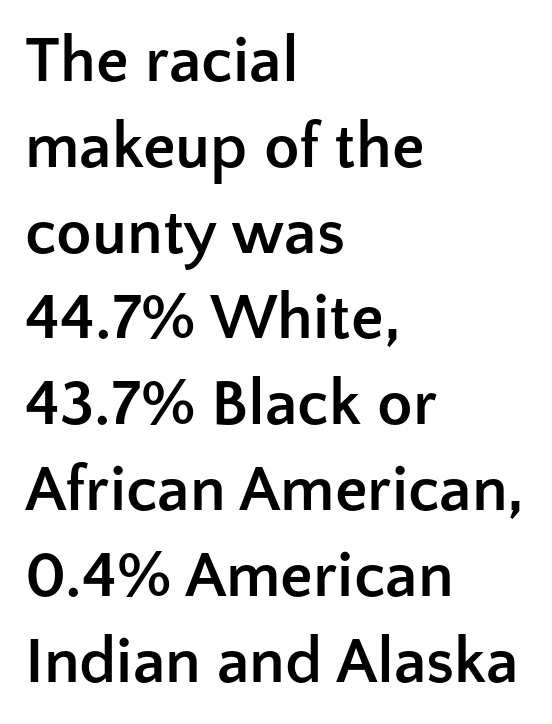
Leftover space on each line is placed entirely after the last word. Varying glyph widths throughout — classic text-font behaviour. Are there feet on the stems? There aren't — it's a sans. Tall strokes in this sample are plumb rather than angled. Each new line begins a customary step beneath the previous one. The font is running at its bold setting.
